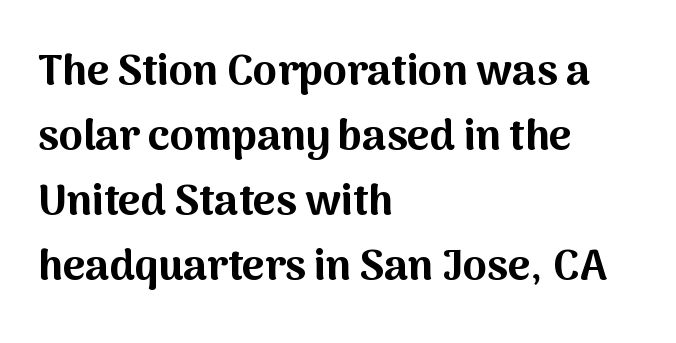
{"serif": "no", "italic": "no", "bold": "yes", "weight": "bold", "width": "normal", "stroke_contrast": "medium", "x_height": "medium", "monospaced": "no", "underline": "no", "align": "left", "line_spacing": "normal", "line_spacing_ratio": 1.51, "letter_spacing": "normal", "letter_spacing_em": 0.0, "glyph_px": 43}
